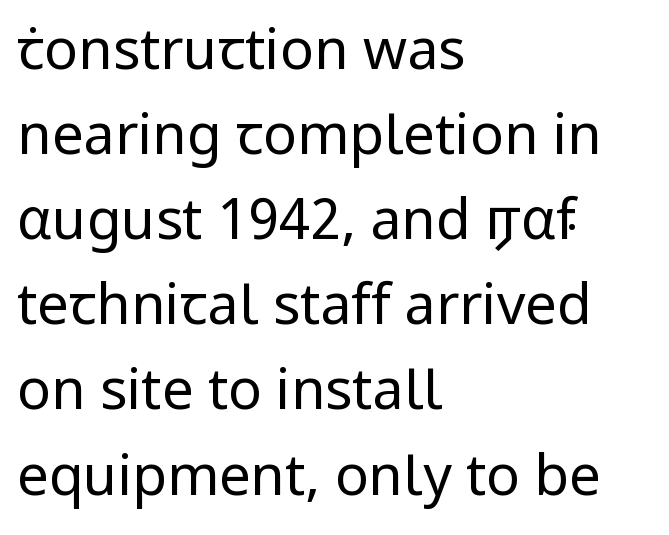
The image shows 56 px regular-weight sans-serif type, upright; set left-aligned, normal line spacing (1.52x), normal letter spacing, not underlined; low stroke contrast and a medium x-height.
